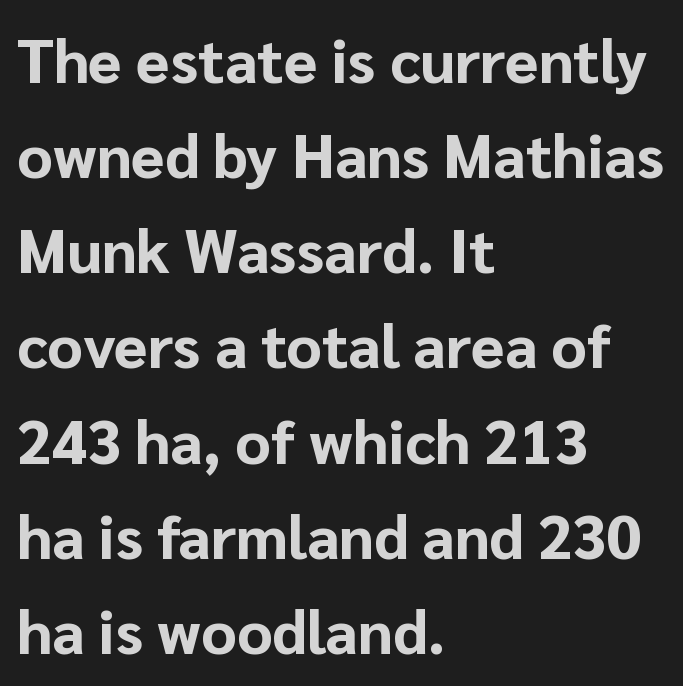
{"serif": "no", "italic": "no", "bold": "yes", "weight": "bold", "width": "normal", "stroke_contrast": "low", "x_height": "medium", "monospaced": "no", "underline": "no", "align": "left", "line_spacing": "normal", "line_spacing_ratio": 1.56, "letter_spacing": "normal", "letter_spacing_em": 0.0, "glyph_px": 61}
